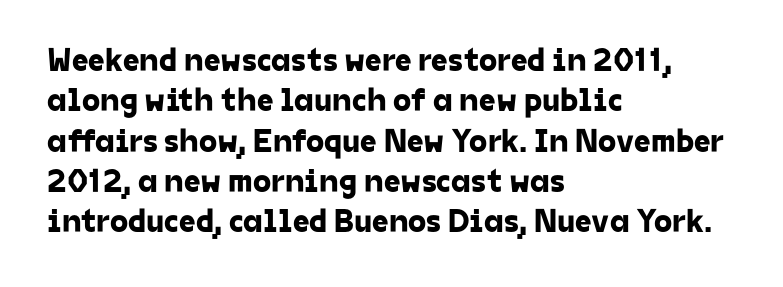
The image shows 33 px sans-serif type; set left-aligned, line spacing 1.22x, normal letter spacing, not underlined; low stroke contrast and a medium x-height.
